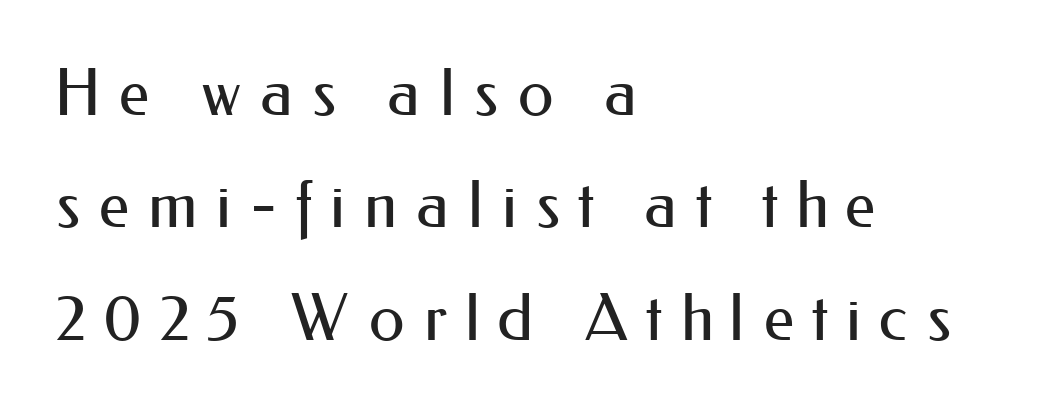
The image shows 65 px regular-weight sans-serif type, upright; set left-aligned, line spacing 1.73x, unusually wide letter spacing (+0.27 em), not underlined; medium stroke contrast and a small x-height.
